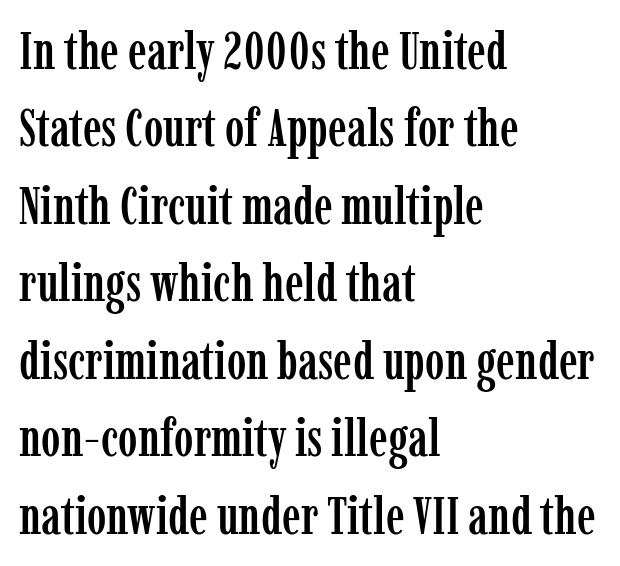
Q: Is the text italic (slanted)? A: No, it is upright.
Q: Is the typeface a serif or a sans-serif typeface? A: Serif.
Q: Is the text underlined? A: No.
Q: How is the paragraph aligned? A: Left-aligned.
Q: Is the spacing between letters normal or unusually wide? A: Normal.
Q: Is the spacing between lines tight, normal or loose? A: Normal.
Q: Width (condensed, normal, or wide)? A: Condensed.
Q: Stroke contrast? A: Low.
Q: x-height? A: Medium.
Q: Monospaced? A: No.
